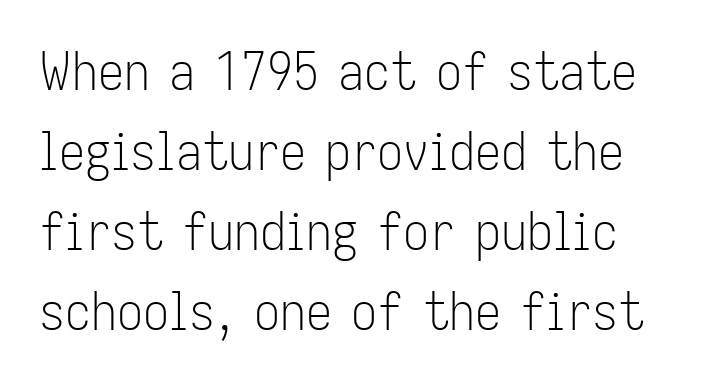
Check under the words: just untouched page. Line beginnings align vertically; line endings do not. Observe the ordinary spacing: letters are neighbours, not strangers. Regarding leading, the lines here are spaced in the standard way.
